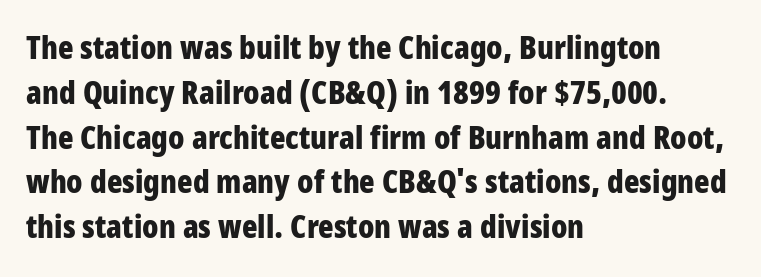
{"serif": "no", "italic": "no", "bold": "yes", "weight": "bold", "width": "condensed", "stroke_contrast": "low", "x_height": "large", "monospaced": "no", "underline": "no", "align": "left", "line_spacing": "normal", "line_spacing_ratio": 1.4, "letter_spacing": "normal", "letter_spacing_em": 0.0, "glyph_px": 32}
